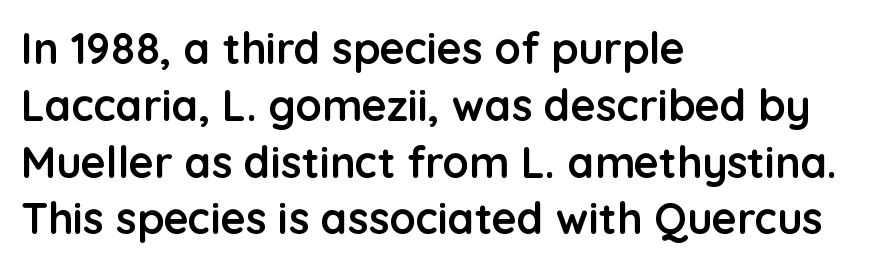
Q: Is the text bold? A: Yes.
Q: Is the text italic (slanted)? A: No, it is upright.
Q: Is the typeface a serif or a sans-serif typeface? A: Sans-serif.
Q: Is the text underlined? A: No.
Q: How is the paragraph aligned? A: Left-aligned.
Q: Is the spacing between letters normal or unusually wide? A: Normal.
Q: Is the spacing between lines tight, normal or loose? A: Normal.
Q: Width (condensed, normal, or wide)? A: Normal.
Q: Stroke contrast? A: Low.
Q: x-height? A: Medium.
Q: Monospaced? A: No.
